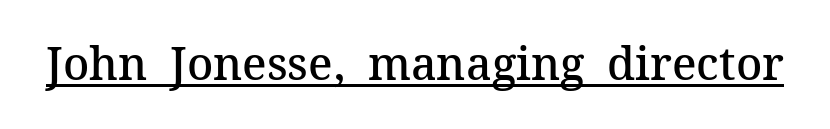
The image shows 45 px semibold serif type, upright; set normal letter spacing, underlined; medium stroke contrast and a medium x-height.
